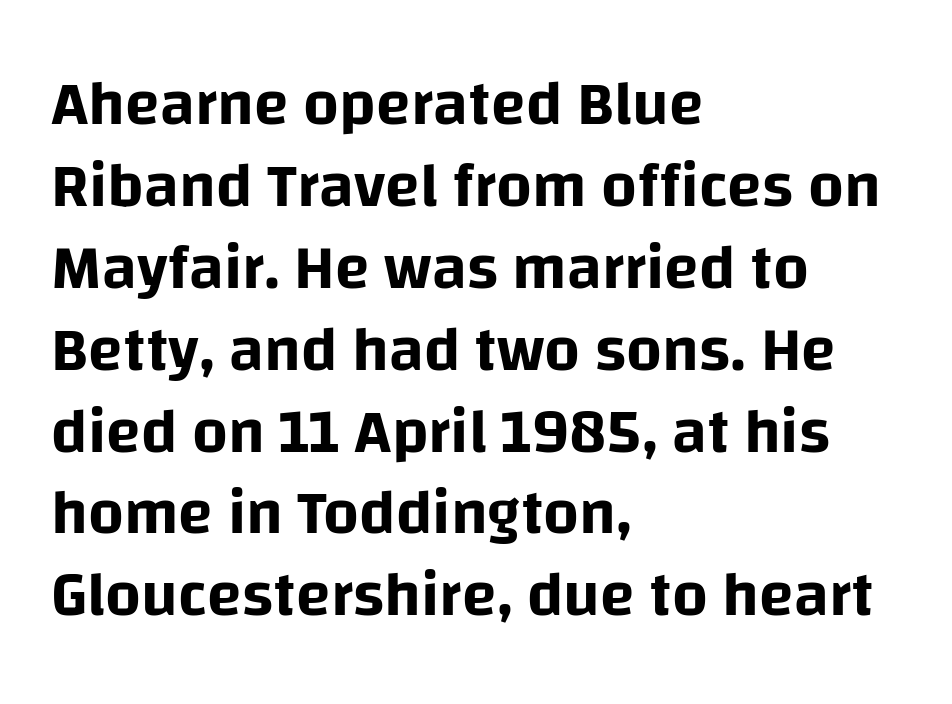
This sample uses an upright cut, with every glyph sitting square on the baseline. Does the leading feel generous? No, just average. Alignment: flush left. A typesetter would call this proportional, since set widths differ per character. The typeface chosen for these lines omits serifs.
